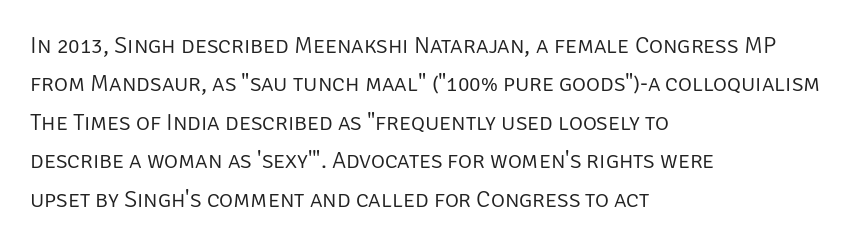
{"italic": "no", "bold": "no", "underline": "no", "align": "left", "line_spacing": "normal", "line_spacing_ratio": 1.6, "letter_spacing": "normal", "letter_spacing_em": 0.0, "glyph_px": 24}
